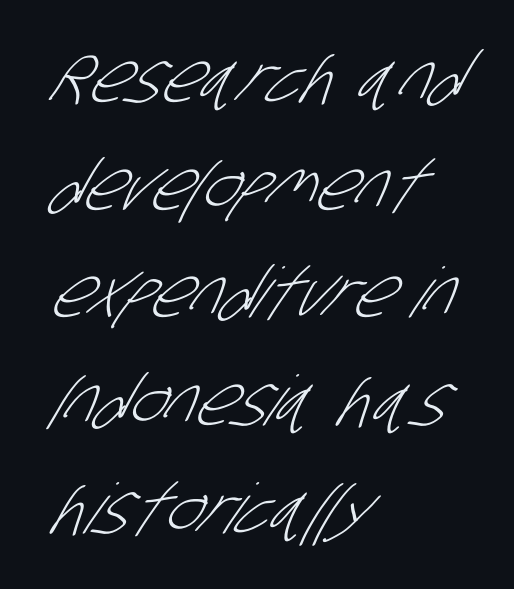
Look at the tracking — it's just the regular setting, nothing added. Each new line begins a customary step beneath the previous one. This is sans-serif lettering, the kind often seen on screens and signage. A typesetter would call this proportional, since set widths differ per character.
